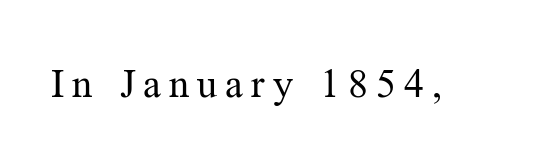
Q: Is the text bold? A: No.
Q: Is the text italic (slanted)? A: No, it is upright.
Q: Is the typeface a serif or a sans-serif typeface? A: Serif.
Q: Is the text underlined? A: No.
Q: Is the spacing between letters normal or unusually wide? A: Unusually wide.
Q: Width (condensed, normal, or wide)? A: Normal.
Q: Stroke contrast? A: Medium.
Q: x-height? A: Medium.
Q: Monospaced? A: No.
